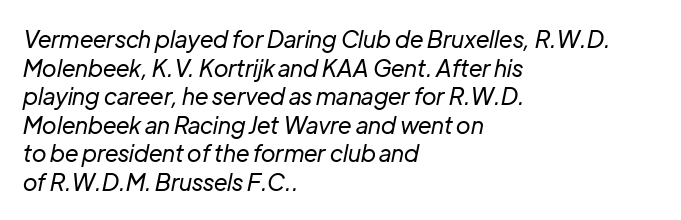
{"italic": "yes", "lean": "right", "slant_degrees": 12, "bold": "no", "underline": "no", "align": "left", "line_spacing_ratio": 1.24, "letter_spacing": "normal", "letter_spacing_em": 0.0, "glyph_px": 23}
